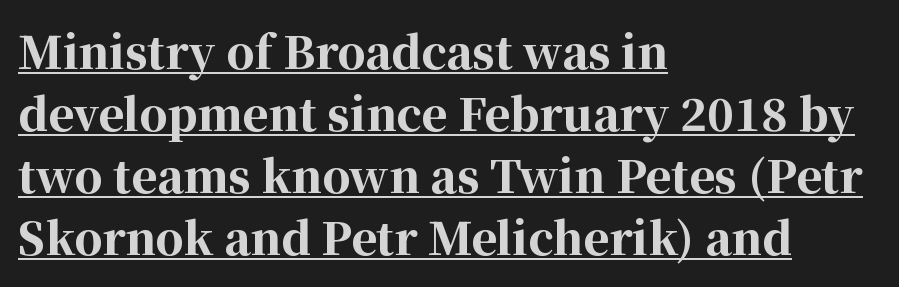
{"serif": "yes", "italic": "no", "bold": "yes", "weight": "bold", "width": "normal", "stroke_contrast": "high", "x_height": "medium", "monospaced": "no", "underline": "yes", "align": "left", "line_spacing": "normal", "line_spacing_ratio": 1.41, "letter_spacing": "normal", "letter_spacing_em": 0.0, "glyph_px": 44}
